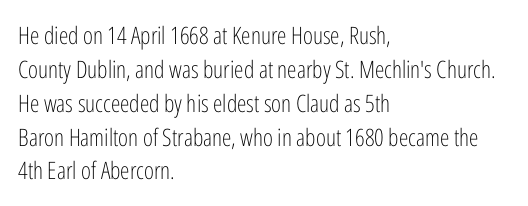
The image shows 24 px text type, upright; set left-aligned, normal line spacing (1.41x), normal letter spacing, not underlined.
